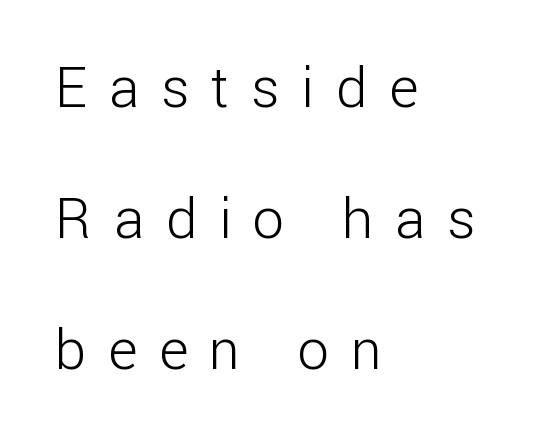
{"serif": "no", "italic": "no", "bold": "no", "weight": "light", "width": "normal", "stroke_contrast": "low", "x_height": "medium", "monospaced": "no", "underline": "no", "align": "left", "line_spacing": "loose", "line_spacing_ratio": 2.34, "letter_spacing": "wide", "letter_spacing_em": 0.39, "glyph_px": 56}
